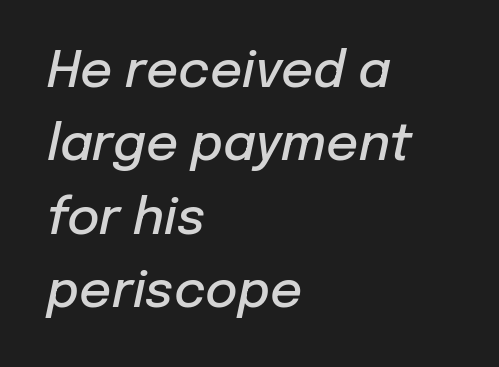
The image shows 50 px semibold type, italic (leaning right); set left-aligned, normal line spacing (1.47x), normal letter spacing, not underlined; low stroke contrast and a medium x-height.
